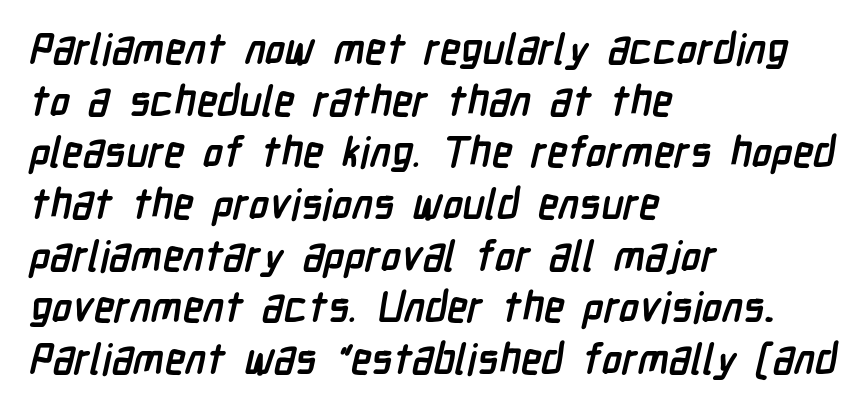
{"serif": "no", "bold": "yes", "weight": "semibold", "width": "condensed", "stroke_contrast": "low", "x_height": "medium", "monospaced": "no", "underline": "no", "align": "left", "line_spacing_ratio": 1.23, "letter_spacing": "normal", "letter_spacing_em": 0.0, "glyph_px": 42}
